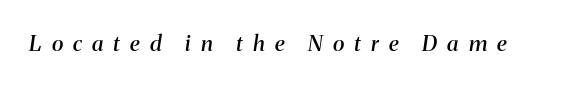
Italic? Definitely — the glyphs are oblique. This is moderately heavy type, rendered in semibold. Descender tails drop into unmarked territory. The horizontal fit of the characters is loose and conspicuously gappy.
